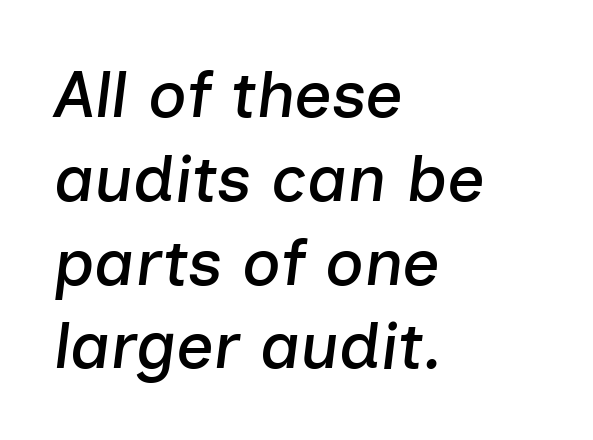
{"italic": "yes", "lean": "right", "slant_degrees": 7, "width": "normal", "stroke_contrast": "low", "x_height": "medium", "monospaced": "no", "underline": "no", "align": "left", "line_spacing": "normal", "line_spacing_ratio": 1.27, "letter_spacing": "normal", "letter_spacing_em": 0.0, "glyph_px": 66}
